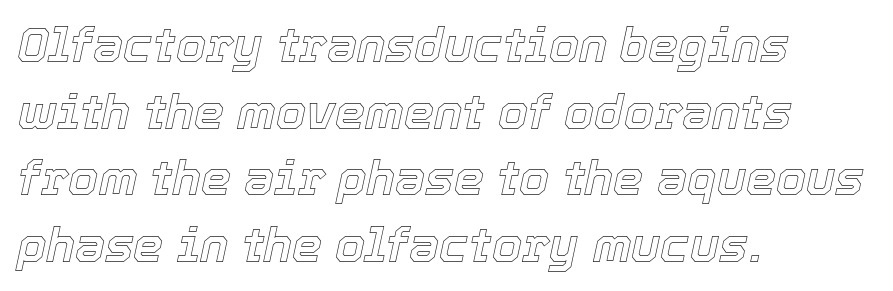
Q: Is the text italic (slanted)? A: Yes, it leans right by about 12 degrees.
Q: Is the text underlined? A: No.
Q: How is the paragraph aligned? A: Left-aligned.
Q: Is the spacing between letters normal or unusually wide? A: Normal.
Q: Is the spacing between lines tight, normal or loose? A: Normal.
Q: Width (condensed, normal, or wide)? A: Normal.
Q: x-height? A: Medium.
Q: Monospaced? A: No.
